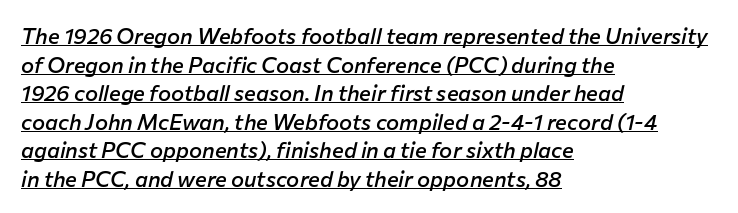
{"italic": "yes", "lean": "right", "slant_degrees": 12, "bold": "semi", "underline": "yes", "align": "left", "line_spacing": "normal", "line_spacing_ratio": 1.3, "letter_spacing": "normal", "letter_spacing_em": 0.0, "glyph_px": 22}
